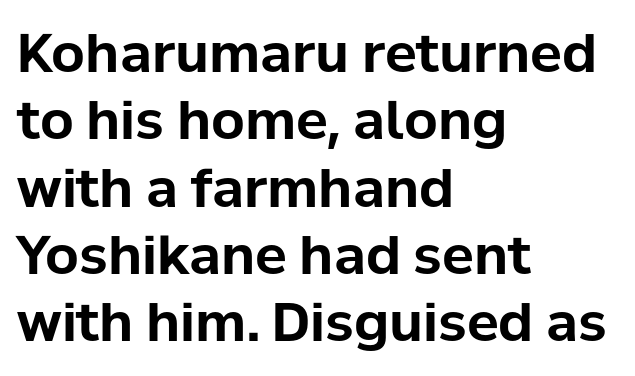
The image shows 53 px bold sans-serif type, upright; set left-aligned, normal line spacing (1.27x), normal letter spacing, not underlined; low stroke contrast and a medium x-height.
